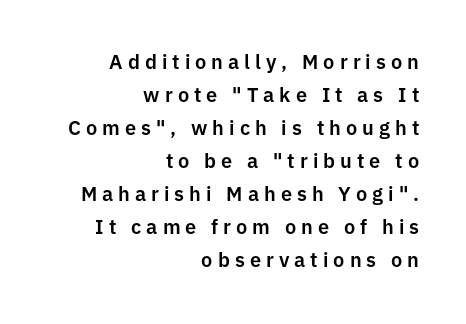
Q: Is the text italic (slanted)? A: No, it is upright.
Q: Is the text underlined? A: No.
Q: How is the paragraph aligned? A: Right-aligned.
Q: Is the spacing between letters normal or unusually wide? A: Unusually wide.
Q: Is the spacing between lines tight, normal or loose? A: Normal.
